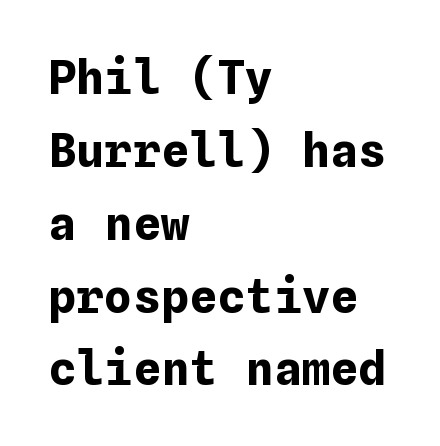
The image shows 47 px bold type, upright; set left-aligned, normal line spacing (1.55x), normal letter spacing, not underlined; low stroke contrast and a medium x-height.
